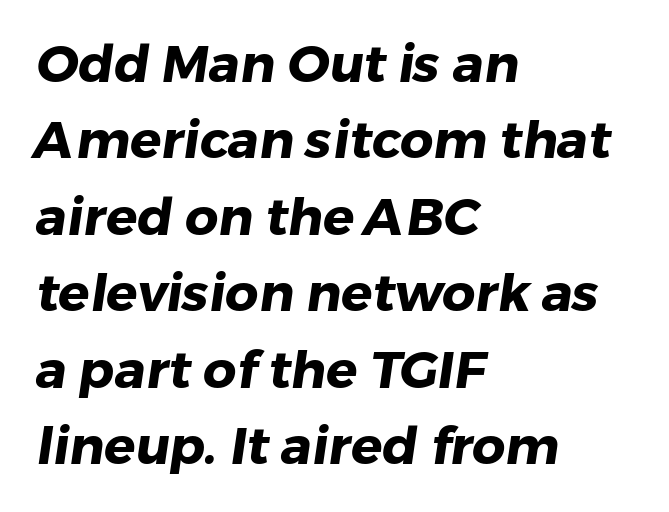
Is this a sans? Yes — the strokes have no serifs. The rendering uses natural spacing where letterforms have individual widths. A normal amount of white space separates one row of letters from the next. There is no visible air inserted between adjacent glyphs. Type without underlining. The rag falls on the right side of this text block.
